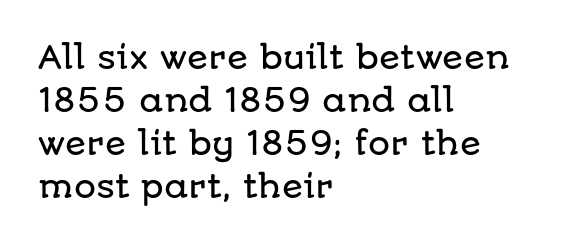
Q: Is the text italic (slanted)? A: No, it is upright.
Q: Is the typeface a serif or a sans-serif typeface? A: Sans-serif.
Q: Is the text underlined? A: No.
Q: How is the paragraph aligned? A: Left-aligned.
Q: Is the spacing between letters normal or unusually wide? A: Normal.
Q: Is the spacing between lines tight, normal or loose? A: Normal.
Q: Width (condensed, normal, or wide)? A: Normal.
Q: Stroke contrast? A: Low.
Q: x-height? A: Large.
Q: Monospaced? A: No.
